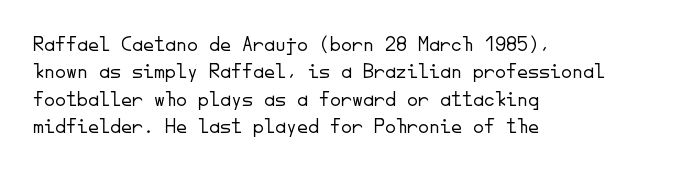
Q: Is the text bold? A: No.
Q: Is the text italic (slanted)? A: No, it is upright.
Q: Is the text underlined? A: No.
Q: How is the paragraph aligned? A: Left-aligned.
Q: Is the spacing between letters normal or unusually wide? A: Normal.
Q: Is the spacing between lines tight, normal or loose? A: Normal.
